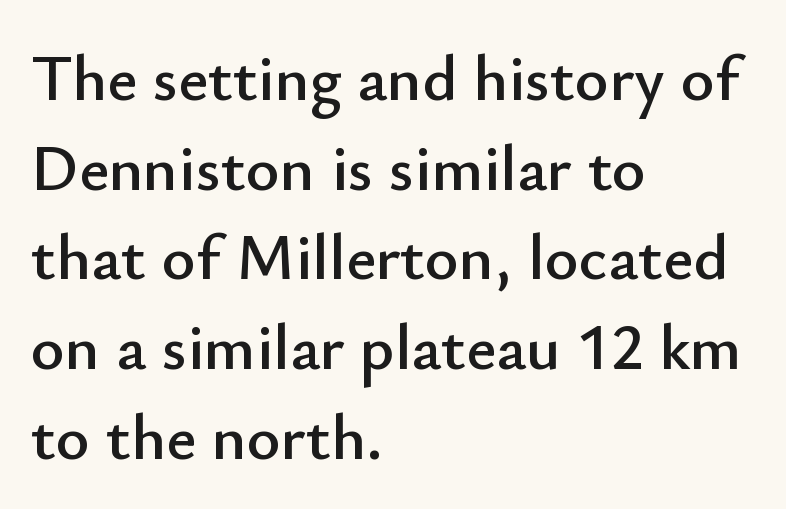
The image shows 65 px sans-serif type, upright; set left-aligned, normal line spacing (1.38x), normal letter spacing, not underlined; low stroke contrast and a small x-height.
